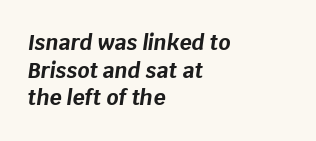
Q: Is the text bold? A: Yes.
Q: Is the text italic (slanted)? A: Yes, it leans right by about 8 degrees.
Q: Is the text underlined? A: No.
Q: How is the paragraph aligned? A: Left-aligned.
Q: Is the spacing between letters normal or unusually wide? A: Normal.
Q: Is the spacing between lines tight, normal or loose? A: Normal.
